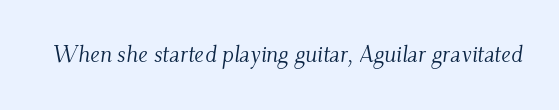
{"italic": "yes", "lean": "right", "slant_degrees": 9, "bold": "no", "underline": "no", "letter_spacing": "normal", "letter_spacing_em": 0.0, "glyph_px": 23}
